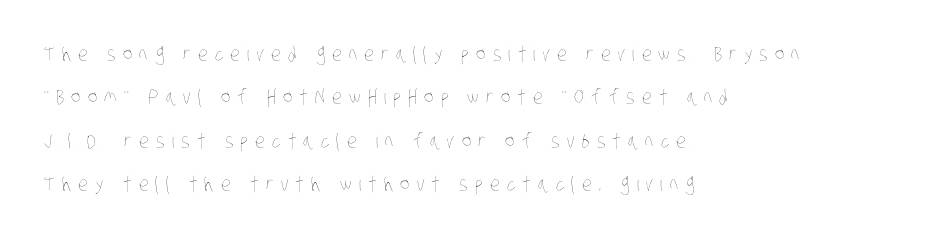
The letterforms sit at book weight or below. Spacing between characters has been opened up far beyond the box default. All the whitespace from short lines collects on the right. Regarding leading, the lines here are spaced well apart. Any mark beneath the type? The region is blank.
